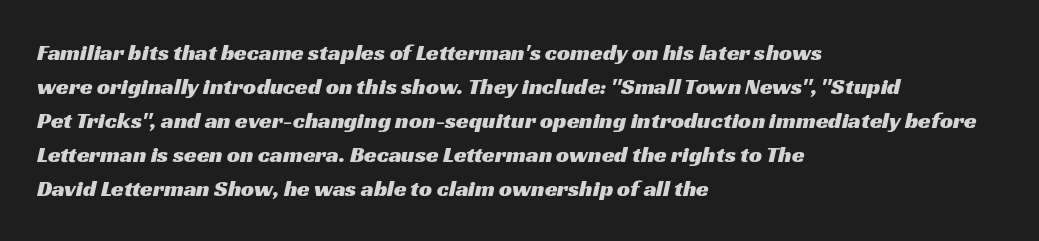
Honestly, the row spacing looks completely unremarkable. The setting favours the left margin, as ordinary paragraphs usually do. There is no visible air inserted between adjacent glyphs. Rule under the text: the space is simply empty.
